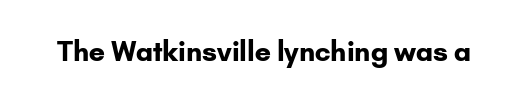
The image shows 27 px bold type, upright; set normal letter spacing, not underlined.
